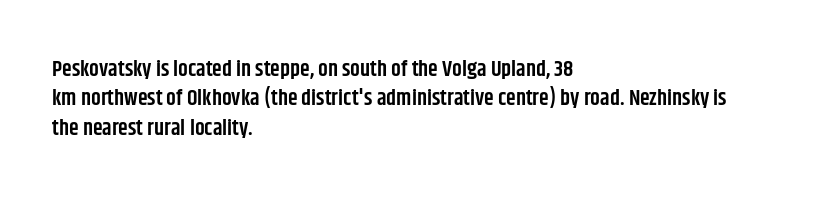
Notice how the passage keeps a crisp vertical edge on the left only. It's the straight-up-and-down kind of type. The zone under the glyphs is completely vacant. This is moderately heavy type, rendered in semibold. Compared with typical paragraphs, the rows here are spaced about the same.
